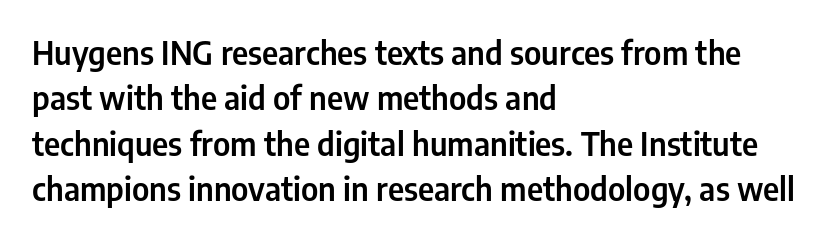
The face used here is proportionally spaced, like ordinary book or web type. Quick note: interline space is typical. This is sans-serif lettering, the kind often seen on screens and signage. Upright lettering throughout. Every row of glyphs begins at an identical x-position on the left.
